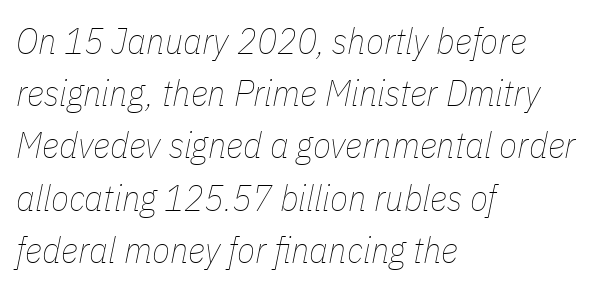
The image shows 37 px thin, condensed type, italic (leaning right); set left-aligned, normal line spacing (1.41x), normal letter spacing, not underlined; low stroke contrast and a medium x-height.
